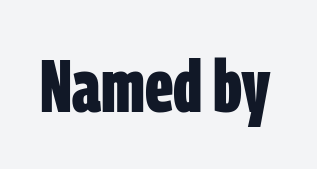
Q: Is the text bold? A: Yes.
Q: Is the typeface a serif or a sans-serif typeface? A: Sans-serif.
Q: Is the text underlined? A: No.
Q: Is the spacing between letters normal or unusually wide? A: Normal.
Q: Width (condensed, normal, or wide)? A: Condensed.
Q: Stroke contrast? A: Low.
Q: x-height? A: Large.
Q: Monospaced? A: No.
